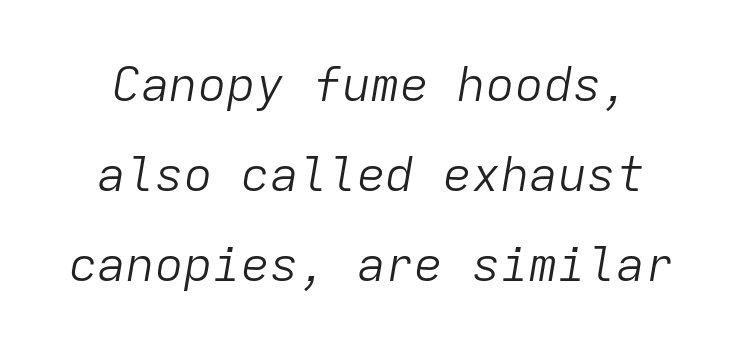
You could call the tracking neutral — neither tight nor loose. Unmarked baselines from the first word to the last. The weight would be labelled regular, book, light, or lighter still. There's an unmistakable incline to the writing here. Is this a fixed-width face? Yes — each glyph sits in an identical cell.
